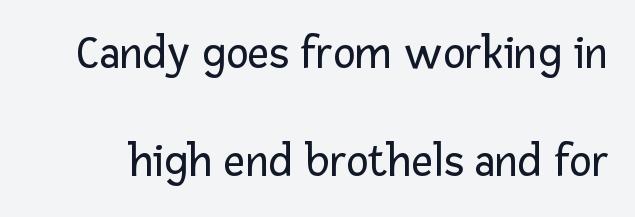
{"serif": "no", "italic": "no", "bold": "no", "weight": "regular", "width": "normal", "stroke_contrast": "low", "x_height": "medium", "monospaced": "no", "underline": "no", "line_spacing": "loose", "line_spacing_ratio": 2.29, "letter_spacing": "normal", "letter_spacing_em": 0.0, "glyph_px": 47}
